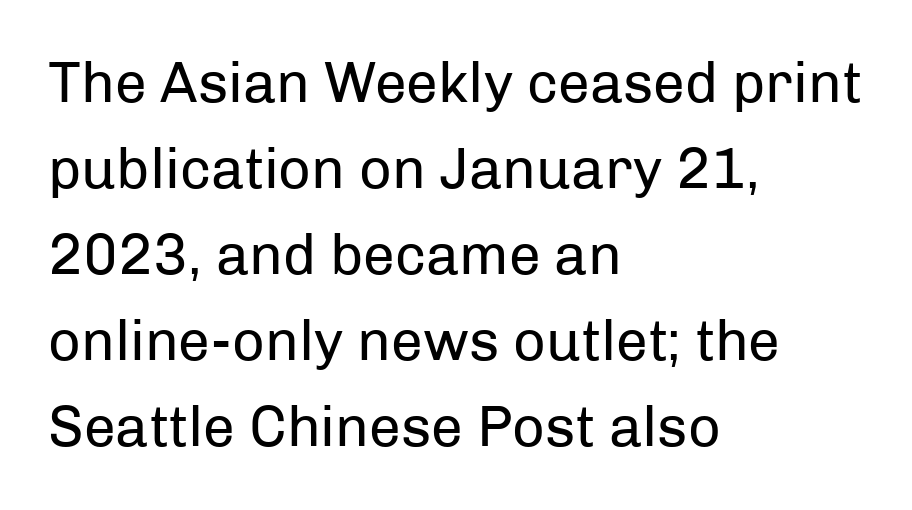
The image shows 57 px regular-weight sans-serif type, upright; set left-aligned, normal line spacing (1.51x), normal letter spacing, not underlined; low stroke contrast and a medium x-height.
